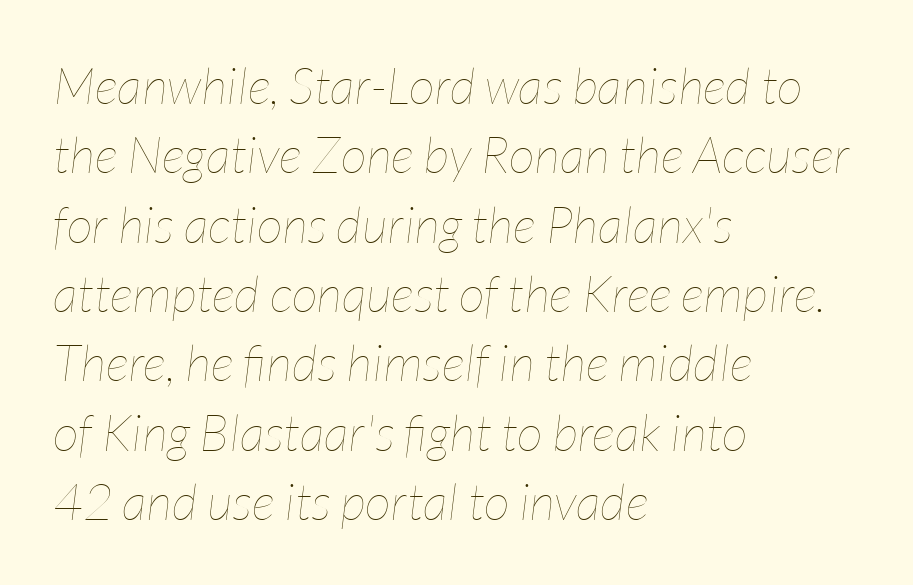
The image shows 51 px thin, condensed type, italic (leaning right); set left-aligned, normal line spacing (1.36x), normal letter spacing, not underlined; low stroke contrast and a medium x-height.
